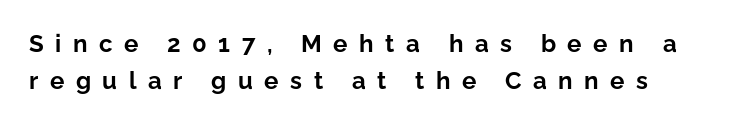
The image shows 24 px bold type, upright; set left-aligned, normal line spacing (1.55x), unusually wide letter spacing (+0.48 em), not underlined.
